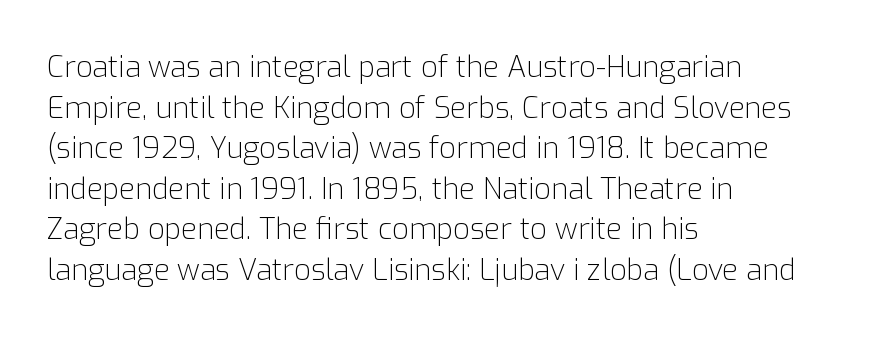
Q: Is the text bold? A: No.
Q: Is the text italic (slanted)? A: No, it is upright.
Q: Is the typeface a serif or a sans-serif typeface? A: Sans-serif.
Q: Is the text underlined? A: No.
Q: How is the paragraph aligned? A: Left-aligned.
Q: Is the spacing between letters normal or unusually wide? A: Normal.
Q: Is the spacing between lines tight, normal or loose? A: Normal.
Q: Width (condensed, normal, or wide)? A: Normal.
Q: Stroke contrast? A: Low.
Q: x-height? A: Medium.
Q: Monospaced? A: No.
